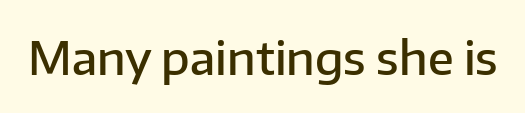
Are there feet on the stems? There aren't — it's a sans. The passage shown is not underscored anywhere. This sample uses an upright cut, with every glyph sitting square on the baseline. Proportional: the letters do not fall into vertical columns. A typesetter would call this zero additional tracking.
